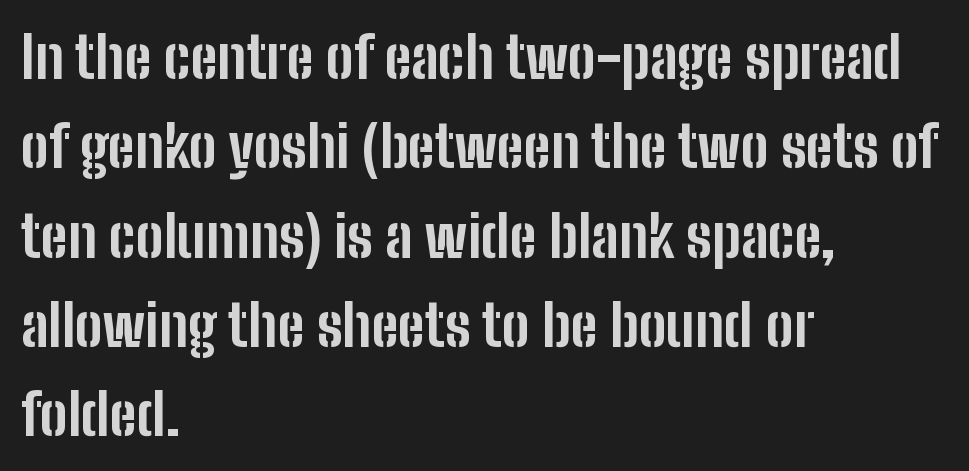
Q: Is the text bold? A: Yes.
Q: Is the text italic (slanted)? A: No, it is upright.
Q: Is the typeface a serif or a sans-serif typeface? A: Sans-serif.
Q: Is the text underlined? A: No.
Q: How is the paragraph aligned? A: Left-aligned.
Q: Is the spacing between letters normal or unusually wide? A: Normal.
Q: Is the spacing between lines tight, normal or loose? A: Normal.
Q: Width (condensed, normal, or wide)? A: Condensed.
Q: Stroke contrast? A: Low.
Q: x-height? A: Medium.
Q: Monospaced? A: No.
